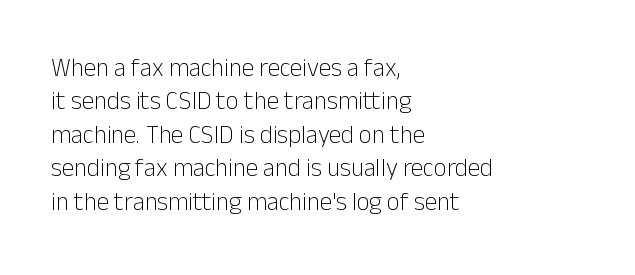
{"italic": "no", "bold": "no", "underline": "no", "align": "left", "line_spacing": "normal", "line_spacing_ratio": 1.34, "letter_spacing": "normal", "letter_spacing_em": 0.0, "glyph_px": 25}
